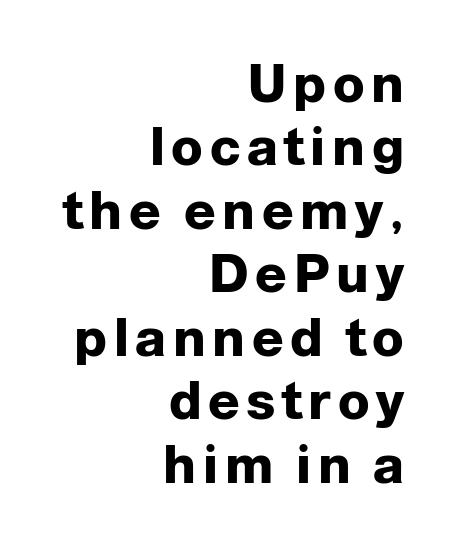
The image shows 52 px heavy sans-serif type, upright; set right-aligned, line spacing 1.22x, not underlined; low stroke contrast and a medium x-height.
